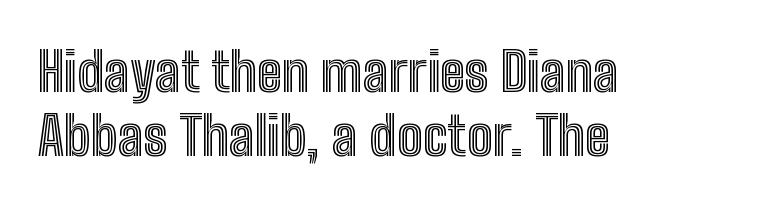
Q: Is the text italic (slanted)? A: No, it is upright.
Q: Is the text underlined? A: No.
Q: How is the paragraph aligned? A: Left-aligned.
Q: Is the spacing between letters normal or unusually wide? A: Normal.
Q: Width (condensed, normal, or wide)? A: Condensed.
Q: x-height? A: Medium.
Q: Monospaced? A: No.
